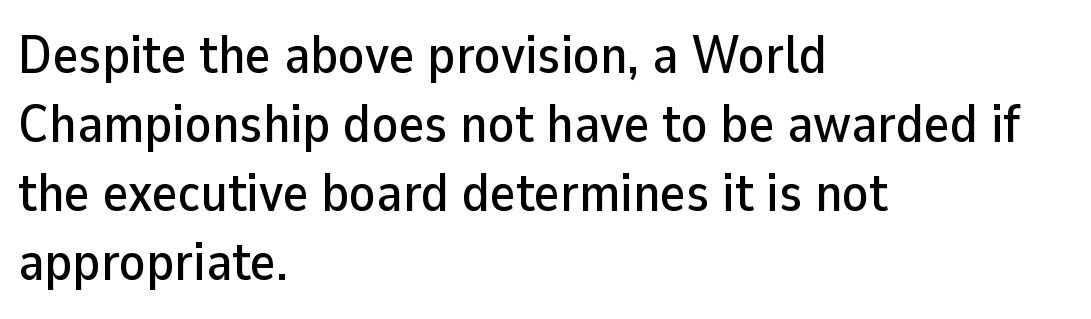
One-word summary of the alignment: left. Do the characters align in a grid? No, the font is proportional. Honestly, the row spacing looks completely unremarkable. This rendering employs a face without finishing strokes, i.e., a sans-serif. Check the space under the baseline: it is left empty. The specimen reads as upright at a glance.
